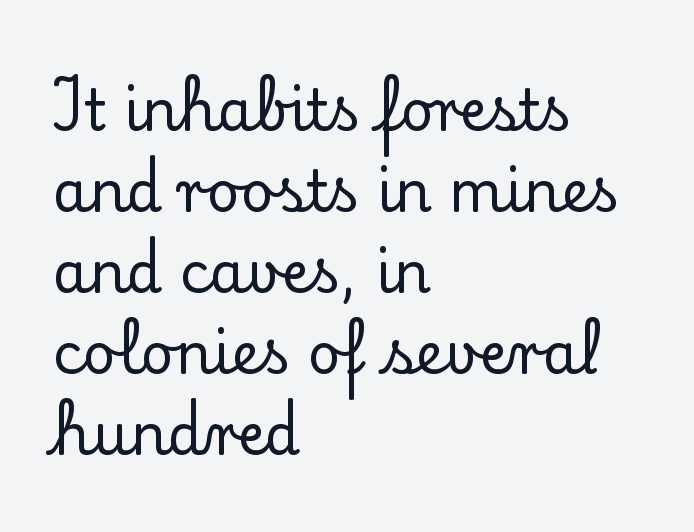
Q: Is the text italic (slanted)? A: No, it is upright.
Q: Is the typeface a serif or a sans-serif typeface? A: Serif.
Q: Is the text underlined? A: No.
Q: How is the paragraph aligned? A: Left-aligned.
Q: Is the spacing between letters normal or unusually wide? A: Normal.
Q: Is the spacing between lines tight, normal or loose? A: Normal.
Q: Width (condensed, normal, or wide)? A: Normal.
Q: Stroke contrast? A: Low.
Q: x-height? A: Small.
Q: Monospaced? A: No.
